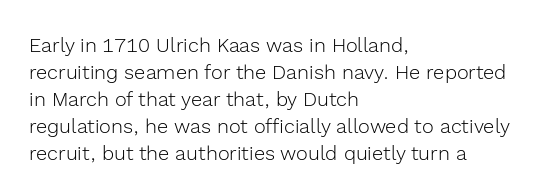
The image shows 20 px text type, upright; set left-aligned, normal line spacing (1.35x), normal letter spacing, not underlined.
